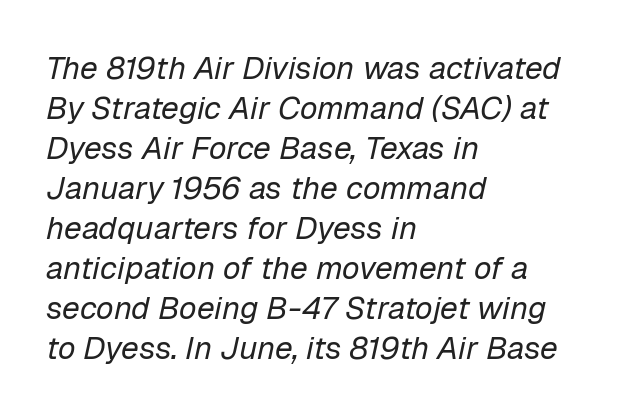
{"italic": "yes", "lean": "right", "slant_degrees": 12, "bold": "no", "weight": "regular", "width": "normal", "stroke_contrast": "low", "x_height": "medium", "monospaced": "no", "underline": "no", "align": "left", "line_spacing": "normal", "line_spacing_ratio": 1.25, "letter_spacing": "normal", "letter_spacing_em": 0.0, "glyph_px": 32}
